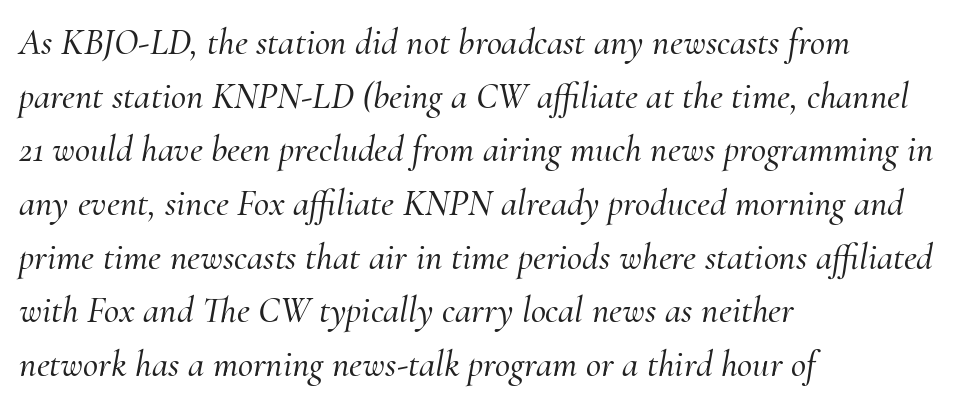
{"serif": "yes", "italic": "yes", "lean": "right", "slant_degrees": 10, "width": "normal", "stroke_contrast": "medium", "x_height": "small", "monospaced": "no", "underline": "no", "align": "left", "line_spacing": "normal", "line_spacing_ratio": 1.45, "letter_spacing": "normal", "letter_spacing_em": 0.0, "glyph_px": 37}
